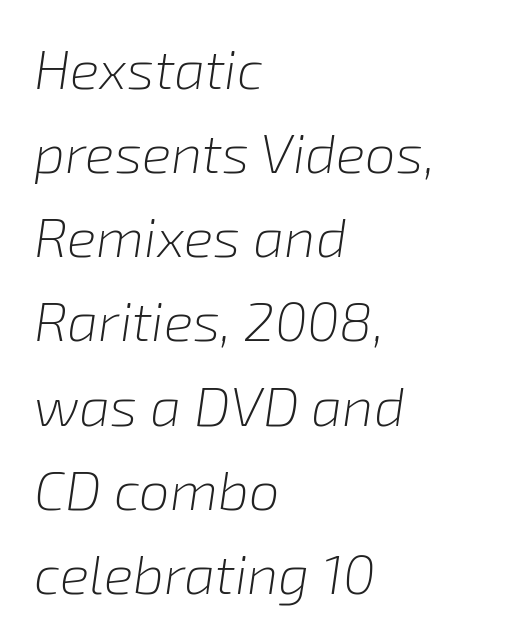
Q: Is the text bold? A: No.
Q: Is the text italic (slanted)? A: Yes, it leans right by about 8 degrees.
Q: Is the text underlined? A: No.
Q: How is the paragraph aligned? A: Left-aligned.
Q: Is the spacing between letters normal or unusually wide? A: Normal.
Q: Is the spacing between lines tight, normal or loose? A: Normal.
Q: Width (condensed, normal, or wide)? A: Normal.
Q: Stroke contrast? A: Low.
Q: x-height? A: Medium.
Q: Monospaced? A: No.
